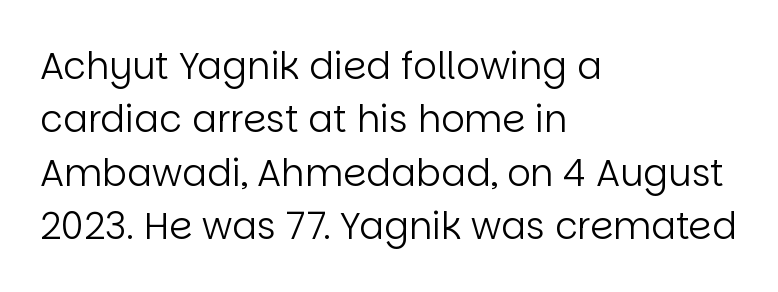
Q: Is the text bold? A: No.
Q: Is the text italic (slanted)? A: No, it is upright.
Q: Is the typeface a serif or a sans-serif typeface? A: Sans-serif.
Q: Is the text underlined? A: No.
Q: How is the paragraph aligned? A: Left-aligned.
Q: Is the spacing between letters normal or unusually wide? A: Normal.
Q: Is the spacing between lines tight, normal or loose? A: Normal.
Q: Width (condensed, normal, or wide)? A: Normal.
Q: Stroke contrast? A: Low.
Q: x-height? A: Large.
Q: Monospaced? A: No.
